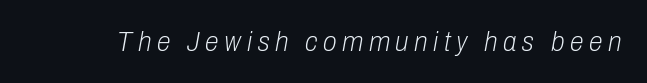
{"italic": "yes", "lean": "right", "slant_degrees": 10, "bold": "no", "weight": "light", "width": "condensed", "stroke_contrast": "low", "x_height": "medium", "monospaced": "no", "underline": "no", "letter_spacing": "wide", "letter_spacing_em": 0.2, "glyph_px": 28}
